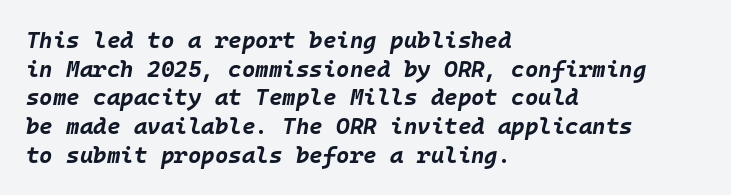
{"italic": "yes", "lean": "right", "slant_degrees": 10, "bold": "yes", "underline": "no", "align": "left", "line_spacing": "normal", "line_spacing_ratio": 1.25, "letter_spacing": "normal", "letter_spacing_em": 0.0, "glyph_px": 23}
